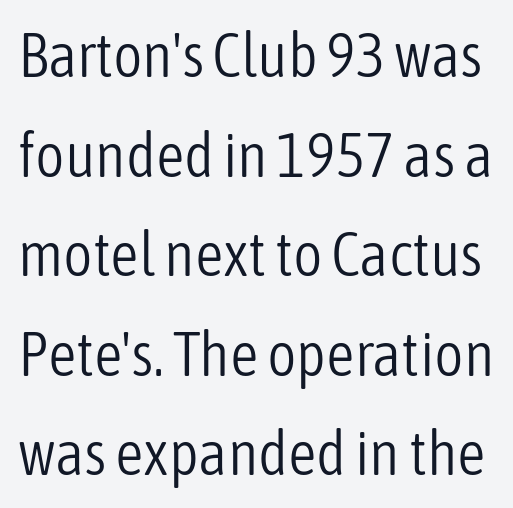
Q: Is the text bold? A: No.
Q: Is the text italic (slanted)? A: No, it is upright.
Q: Is the typeface a serif or a sans-serif typeface? A: Sans-serif.
Q: Is the text underlined? A: No.
Q: Is the spacing between letters normal or unusually wide? A: Normal.
Q: Is the spacing between lines tight, normal or loose? A: Normal.
Q: Width (condensed, normal, or wide)? A: Condensed.
Q: Stroke contrast? A: Low.
Q: x-height? A: Medium.
Q: Monospaced? A: No.
